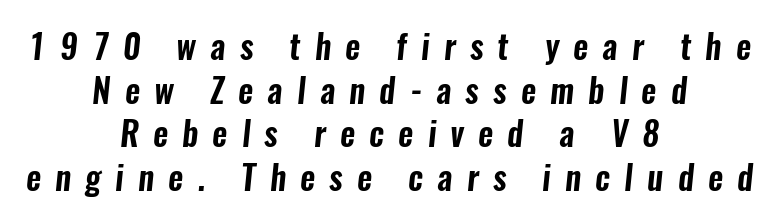
The image shows 33 px condensed sans-serif type; set centered, normal line spacing (1.32x), unusually wide letter spacing (+0.43 em), not underlined; low stroke contrast and a medium x-height.
